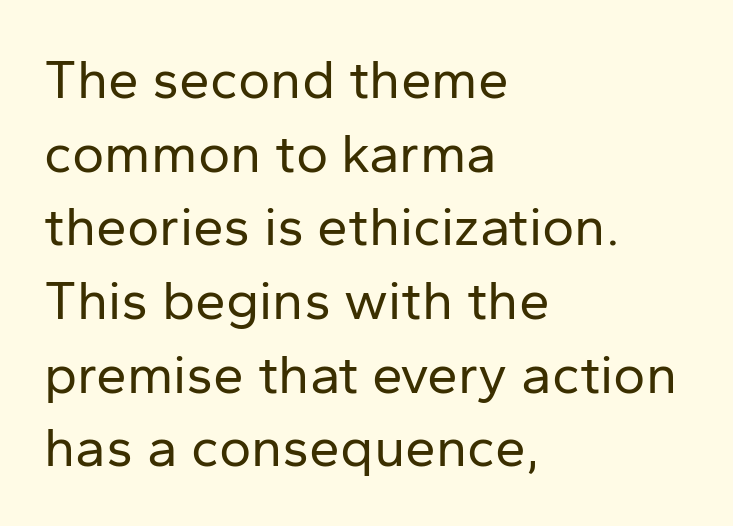
The image shows 55 px regular-weight sans-serif type, upright; set left-aligned, normal line spacing (1.34x), normal letter spacing, not underlined; low stroke contrast and a medium x-height.
